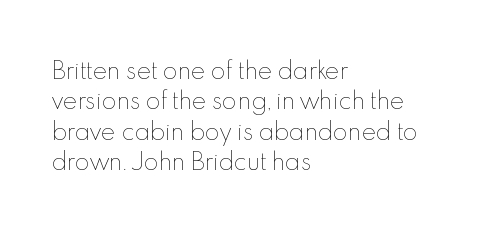
A quiet, ordinary-to-light weight characterises the typeface. The text block is weighted toward the left margin, trailing off unevenly rightward. This rendering leaves character spacing at its baseline value. Characters remain perfectly vertical along every line. The strip under each line holds only bare page.
